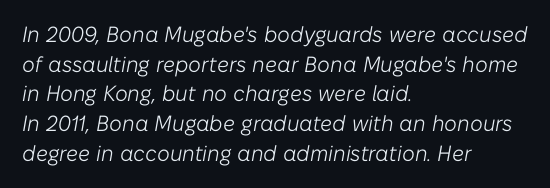
Beneath every word, the page is bare. Characters are canted at an angle relative to the baseline's perpendicular. No chunkiness to these letters — they're not bold. You could call the tracking neutral — neither tight nor loose. Horizontally, the lines are justified to the leading edge only. One glance says typical: line gaps are just what's usual.
